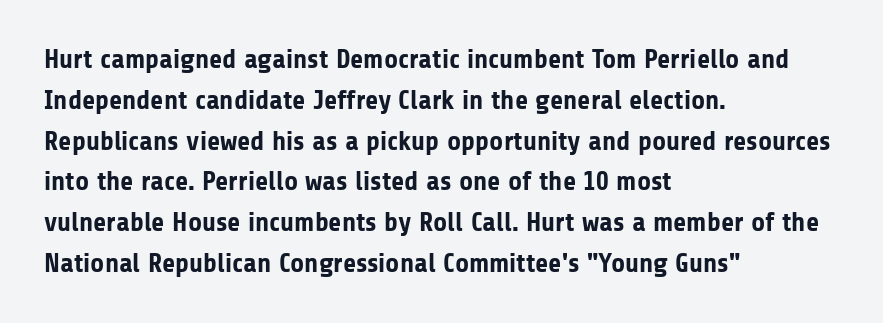
The image shows 27 px bold type, upright; set left-aligned, normal line spacing (1.51x), normal letter spacing, not underlined.
